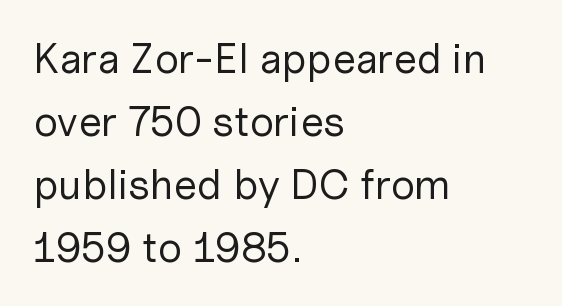
{"serif": "no", "italic": "no", "bold": "no", "weight": "regular", "width": "normal", "stroke_contrast": "low", "x_height": "medium", "monospaced": "no", "underline": "no", "align": "left", "line_spacing": "normal", "line_spacing_ratio": 1.5, "letter_spacing": "normal", "letter_spacing_em": 0.0, "glyph_px": 42}
